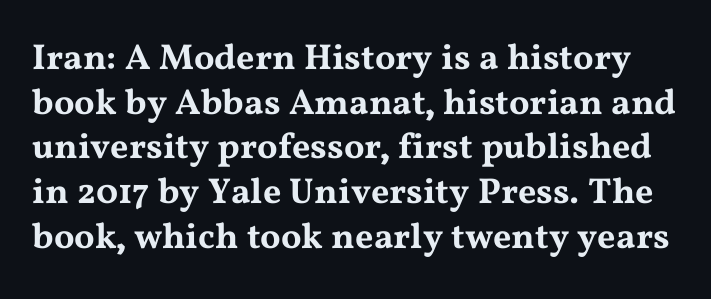
The image shows 36 px wide serif type, upright; set line spacing 1.24x, normal letter spacing, not underlined; medium stroke contrast and a medium x-height.
